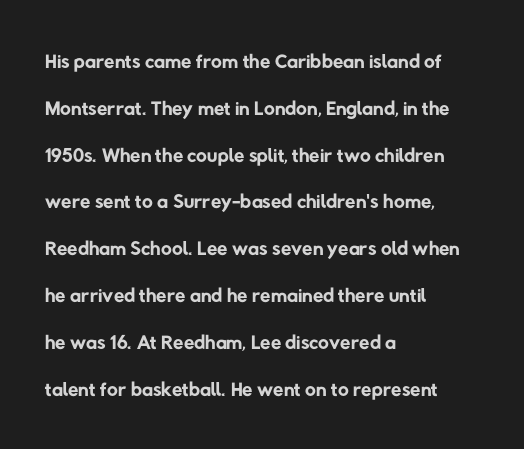
{"serif": "no", "bold": "no", "weight": "regular", "width": "normal", "stroke_contrast": "low", "x_height": "medium", "monospaced": "no", "underline": "no", "align": "left", "line_spacing": "normal", "line_spacing_ratio": 1.56, "letter_spacing": "normal", "letter_spacing_em": 0.0, "glyph_px": 30}
